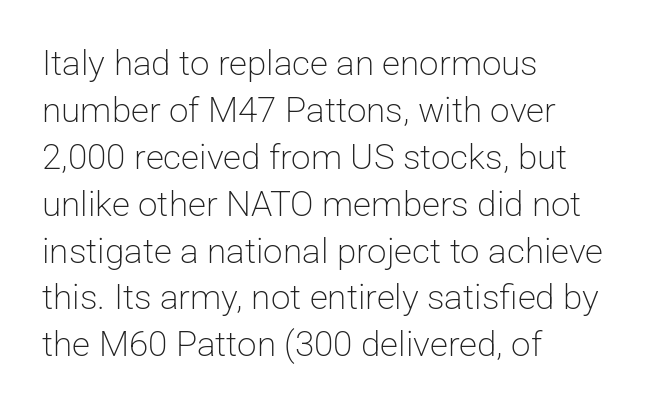
{"serif": "no", "italic": "no", "bold": "no", "weight": "light", "width": "normal", "stroke_contrast": "low", "x_height": "medium", "monospaced": "no", "underline": "no", "align": "left", "line_spacing": "normal", "line_spacing_ratio": 1.34, "letter_spacing": "normal", "letter_spacing_em": 0.0, "glyph_px": 35}
